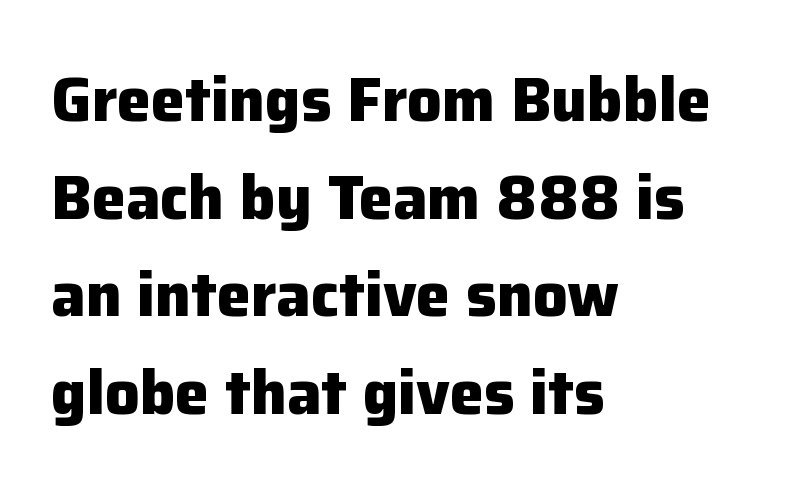
{"serif": "no", "italic": "no", "bold": "yes", "weight": "heavy", "width": "normal", "stroke_contrast": "low", "x_height": "medium", "monospaced": "no", "underline": "no", "align": "left", "line_spacing": "normal", "line_spacing_ratio": 1.6, "letter_spacing": "normal", "letter_spacing_em": 0.0, "glyph_px": 61}
